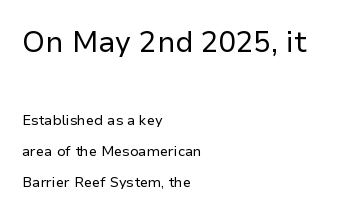
Q: Is the text bold? A: No.
Q: Is the text italic (slanted)? A: No, it is upright.
Q: Is the typeface a serif or a sans-serif typeface? A: Sans-serif.
Q: Is the text underlined? A: No.
Q: How is the paragraph aligned? A: Left-aligned.
Q: Is the spacing between letters normal or unusually wide? A: Normal.
Q: Is the spacing between lines tight, normal or loose? A: Loose.
Q: Which block of text is set in a larger size, the first (top) or the second (bottom)? A: The first (top) one.
Q: Width (condensed, normal, or wide)? A: Normal.
Q: Stroke contrast? A: Low.
Q: x-height? A: Medium.
Q: Monospaced? A: No.
